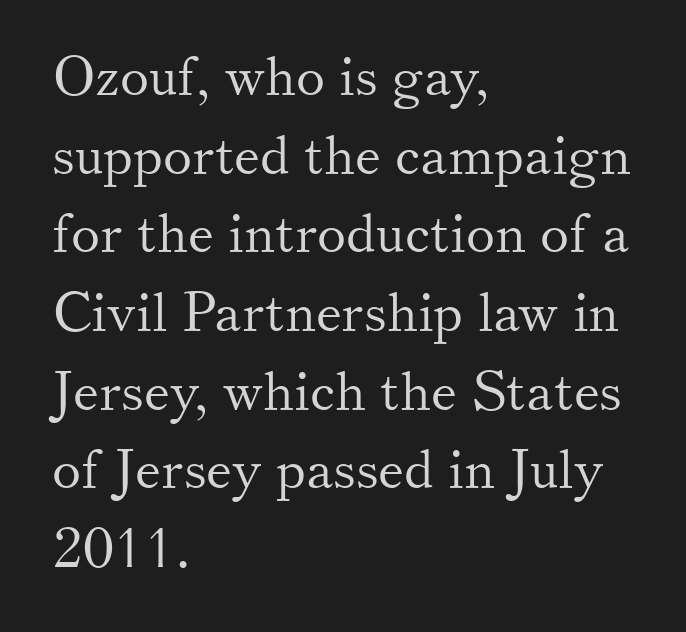
The image shows 55 px light serif type, upright; set left-aligned, normal line spacing (1.43x), normal letter spacing, not underlined; medium stroke contrast and a small x-height.
